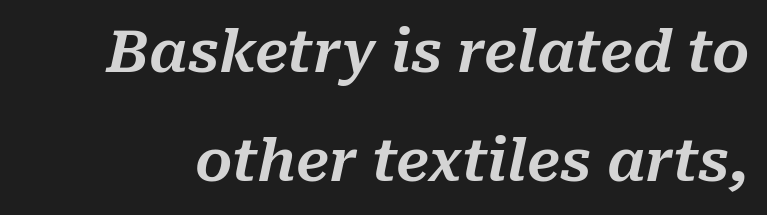
The image shows 58 px text type, italic (leaning right); set line spacing 1.88x, normal letter spacing, not underlined; medium stroke contrast and a medium x-height.
